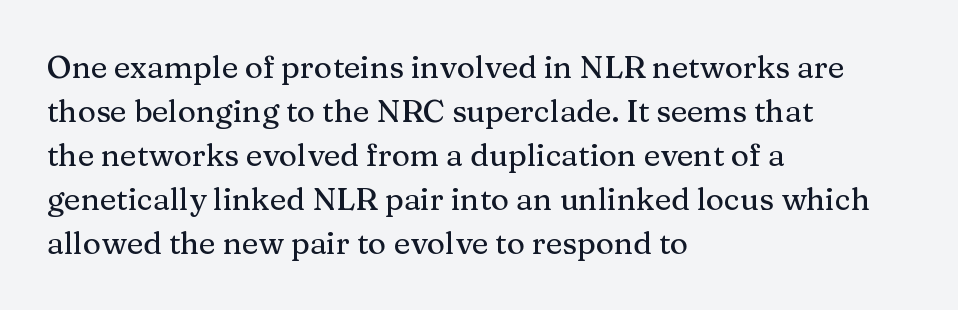
Q: Is the text italic (slanted)? A: No, it is upright.
Q: Is the typeface a serif or a sans-serif typeface? A: Serif.
Q: Is the text underlined? A: No.
Q: How is the paragraph aligned? A: Left-aligned.
Q: Is the spacing between letters normal or unusually wide? A: Normal.
Q: Is the spacing between lines tight, normal or loose? A: Normal.
Q: Width (condensed, normal, or wide)? A: Normal.
Q: Stroke contrast? A: Medium.
Q: x-height? A: Medium.
Q: Monospaced? A: No.
